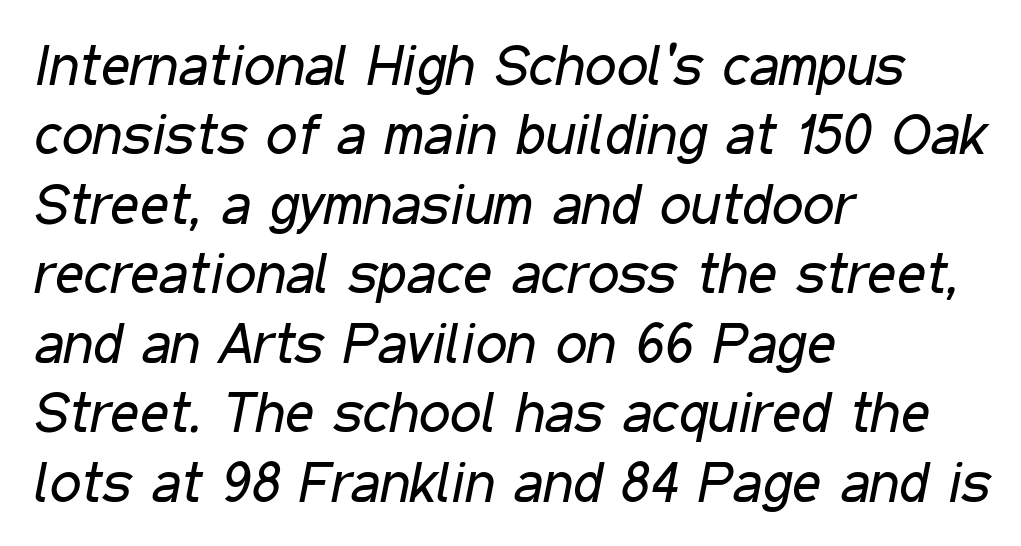
Q: Is the text bold? A: No.
Q: Is the text italic (slanted)? A: Yes, it leans right by about 11 degrees.
Q: Is the text underlined? A: No.
Q: How is the paragraph aligned? A: Left-aligned.
Q: Is the spacing between letters normal or unusually wide? A: Normal.
Q: Width (condensed, normal, or wide)? A: Condensed.
Q: Stroke contrast? A: Low.
Q: x-height? A: Medium.
Q: Monospaced? A: No.
